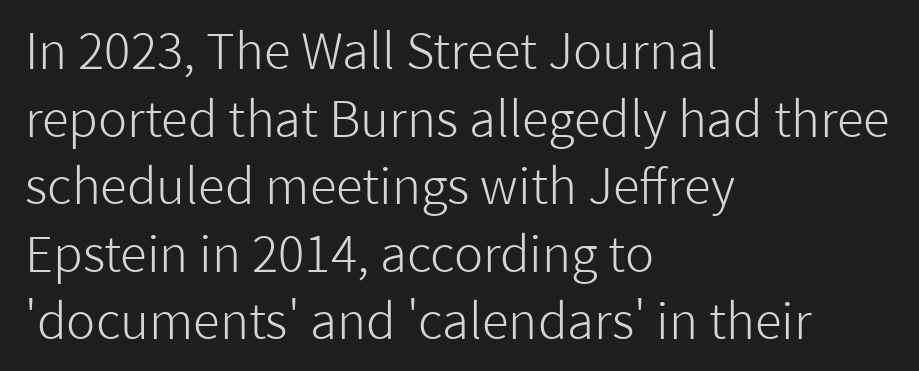
Q: Is the text bold? A: No.
Q: Is the text italic (slanted)? A: No, it is upright.
Q: Is the typeface a serif or a sans-serif typeface? A: Sans-serif.
Q: Is the text underlined? A: No.
Q: How is the paragraph aligned? A: Left-aligned.
Q: Is the spacing between letters normal or unusually wide? A: Normal.
Q: Is the spacing between lines tight, normal or loose? A: Normal.
Q: Width (condensed, normal, or wide)? A: Normal.
Q: Stroke contrast? A: Low.
Q: x-height? A: Medium.
Q: Monospaced? A: No.
